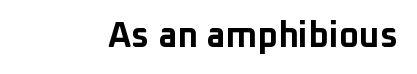
Tall strokes in this sample are plumb rather than angled. Varying glyph widths throughout — classic text-font behaviour. Default kerning and tracking; the words read as compact shapes. Its strokes are broad and dark, the hallmark of bold type. Quick note: underline off.
